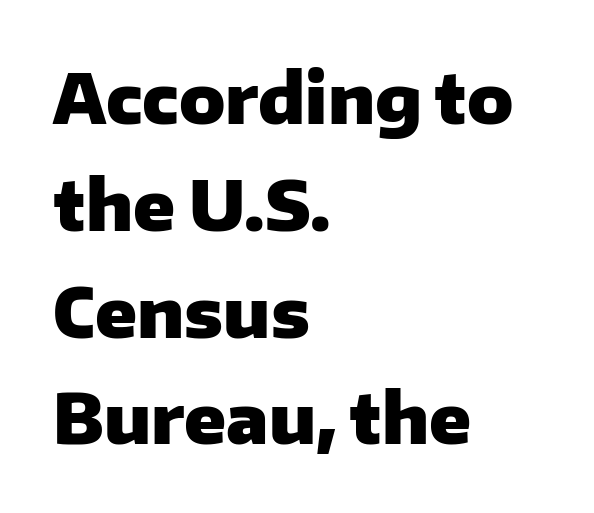
{"serif": "no", "italic": "no", "bold": "yes", "weight": "heavy", "width": "normal", "stroke_contrast": "low", "x_height": "medium", "monospaced": "no", "underline": "no", "align": "left", "line_spacing": "normal", "line_spacing_ratio": 1.57, "letter_spacing": "normal", "letter_spacing_em": 0.0, "glyph_px": 68}
